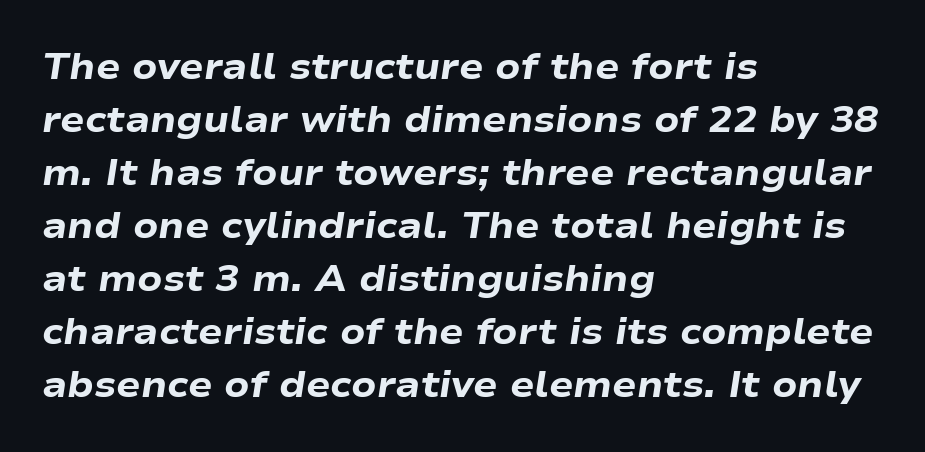
The image shows 36 px heavy, wide type, italic (leaning right); set left-aligned, normal line spacing (1.47x), normal letter spacing, not underlined; low stroke contrast and a medium x-height.
